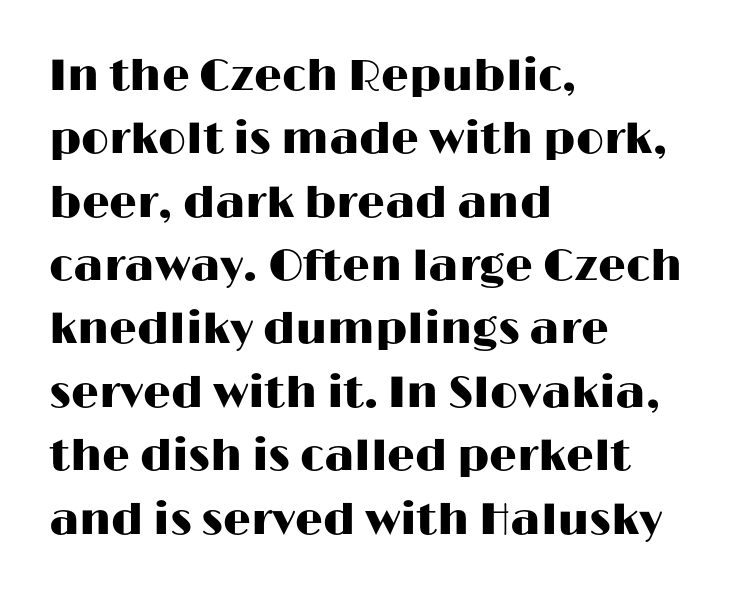
{"serif": "no", "italic": "no", "width": "wide", "stroke_contrast": "high", "x_height": "medium", "monospaced": "no", "underline": "no", "align": "left", "line_spacing": "normal", "line_spacing_ratio": 1.44, "letter_spacing": "normal", "letter_spacing_em": 0.0, "glyph_px": 44}
